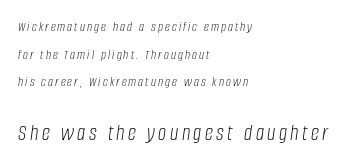
When letters slant like this, we call the style italic. Character size in the trailing block exceeds that of the leading block. Stroke thickness stays within the range of a standard reading face or lighter. Typeset ragged right — the left edge is the straight one. The baseline area is clear.
